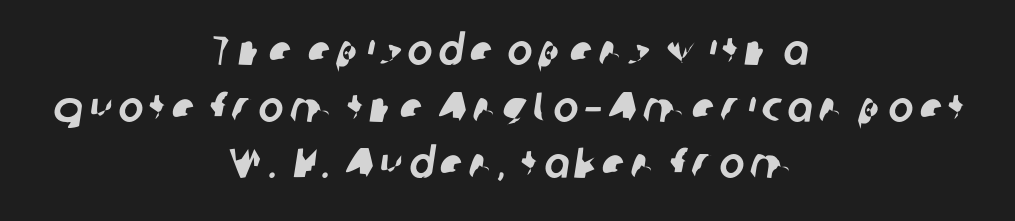
Q: Is the typeface a serif or a sans-serif typeface? A: Sans-serif.
Q: Is the text underlined? A: No.
Q: How is the paragraph aligned? A: Centered.
Q: Is the spacing between lines tight, normal or loose? A: Normal.
Q: Width (condensed, normal, or wide)? A: Normal.
Q: Stroke contrast? A: Low.
Q: x-height? A: Medium.
Q: Monospaced? A: No.
